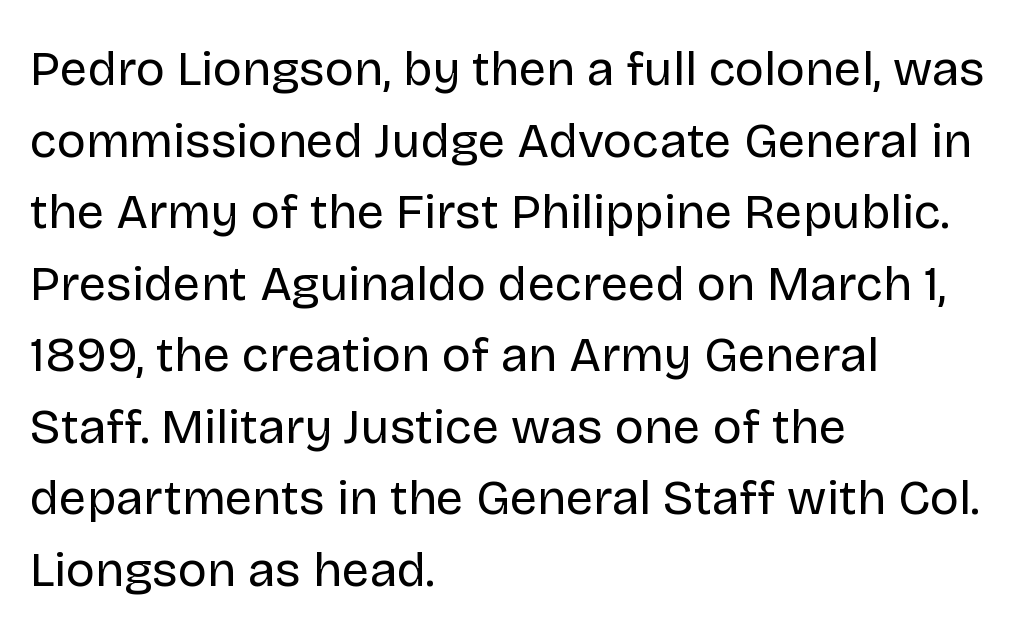
Here the designer chose a conventional face with non-uniform glyph widths. Between one letter and the next there's only the usual sliver of space. Nope, not italic — everything's standing straight. Vertical stems look standard width or narrower in stroke. Summary of vertical rhythm: regular, with standard interline spacing. The baseline area is clear.
